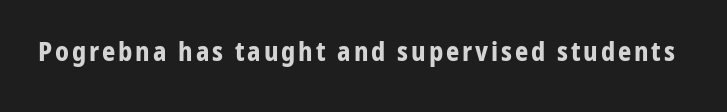
{"italic": "no", "bold": "yes", "underline": "no", "glyph_px": 26}
